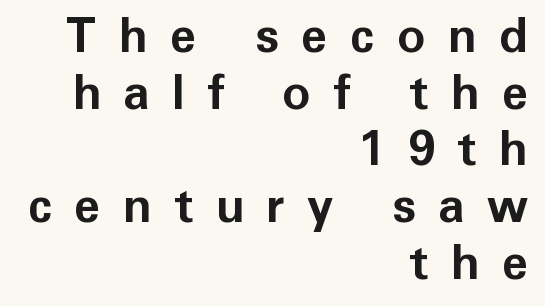
The image shows 48 px bold sans-serif type, upright; set right-aligned, line spacing 1.18x, unusually wide letter spacing (+0.46 em), not underlined; low stroke contrast and a medium x-height.
